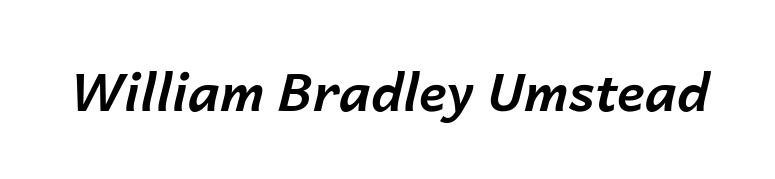
Q: Is the text bold? A: Yes.
Q: Is the text italic (slanted)? A: Yes, it leans right by about 14 degrees.
Q: Is the text underlined? A: No.
Q: Is the spacing between letters normal or unusually wide? A: Normal.
Q: Width (condensed, normal, or wide)? A: Normal.
Q: Stroke contrast? A: Low.
Q: x-height? A: Medium.
Q: Monospaced? A: No.
